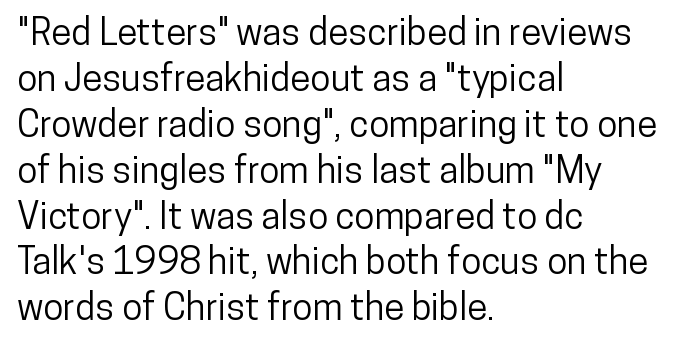
The image shows 37 px condensed sans-serif type, upright; set left-aligned, line spacing 1.24x, normal letter spacing, not underlined; low stroke contrast and a medium x-height.
